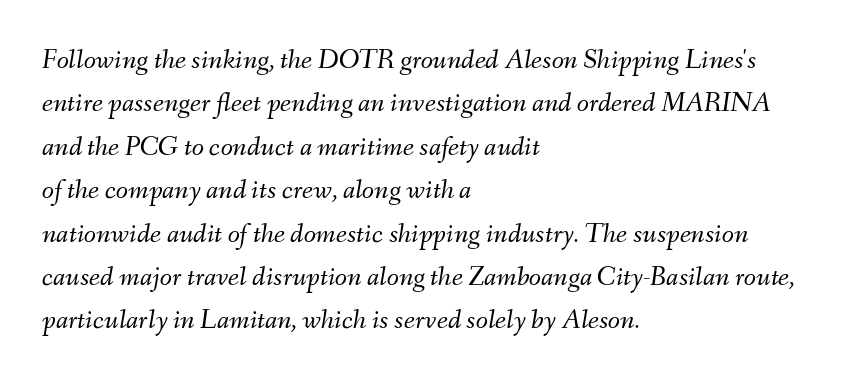
{"italic": "yes", "lean": "right", "slant_degrees": 9, "bold": "no", "weight": "light", "width": "normal", "stroke_contrast": "medium", "x_height": "small", "monospaced": "no", "underline": "no", "align": "left", "line_spacing": "normal", "line_spacing_ratio": 1.55, "letter_spacing": "normal", "letter_spacing_em": 0.0, "glyph_px": 28}
